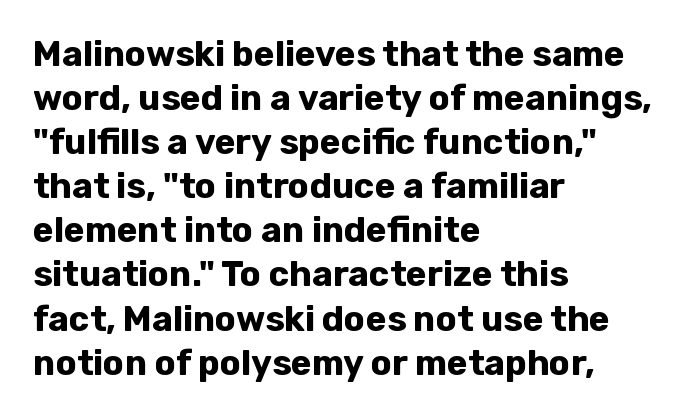
Q: Is the text bold? A: Yes.
Q: Is the text italic (slanted)? A: No, it is upright.
Q: Is the typeface a serif or a sans-serif typeface? A: Sans-serif.
Q: Is the text underlined? A: No.
Q: How is the paragraph aligned? A: Left-aligned.
Q: Is the spacing between letters normal or unusually wide? A: Normal.
Q: Is the spacing between lines tight, normal or loose? A: Normal.
Q: Width (condensed, normal, or wide)? A: Normal.
Q: Stroke contrast? A: Low.
Q: x-height? A: Medium.
Q: Monospaced? A: No.
